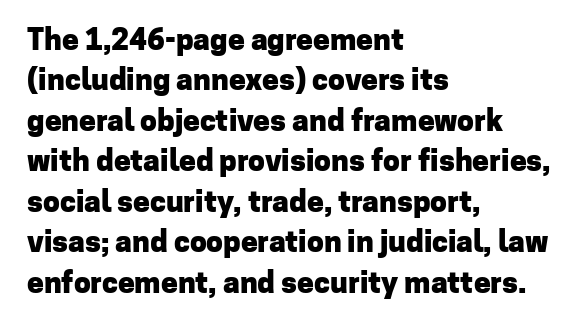
Q: Is the text bold? A: Yes.
Q: Is the text italic (slanted)? A: No, it is upright.
Q: Is the typeface a serif or a sans-serif typeface? A: Sans-serif.
Q: Is the text underlined? A: No.
Q: How is the paragraph aligned? A: Left-aligned.
Q: Is the spacing between letters normal or unusually wide? A: Normal.
Q: Is the spacing between lines tight, normal or loose? A: Normal.
Q: Width (condensed, normal, or wide)? A: Normal.
Q: Stroke contrast? A: Low.
Q: x-height? A: Medium.
Q: Monospaced? A: No.
